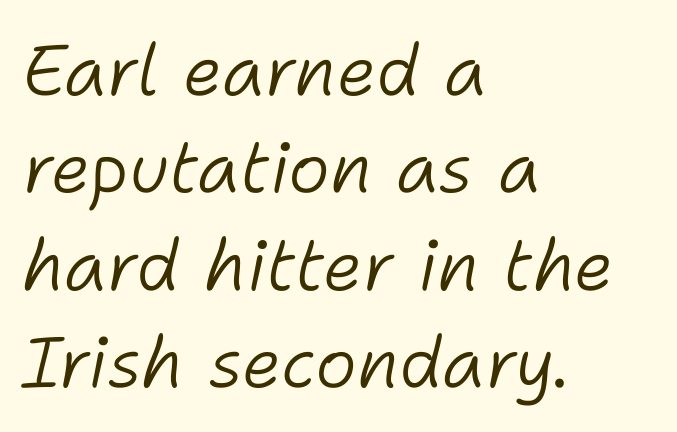
Q: Is the text bold? A: No.
Q: Is the text italic (slanted)? A: Yes, it leans right by about 11 degrees.
Q: Is the text underlined? A: No.
Q: How is the paragraph aligned? A: Left-aligned.
Q: Is the spacing between letters normal or unusually wide? A: Normal.
Q: Is the spacing between lines tight, normal or loose? A: Normal.
Q: Width (condensed, normal, or wide)? A: Normal.
Q: Stroke contrast? A: Low.
Q: x-height? A: Medium.
Q: Monospaced? A: No.
